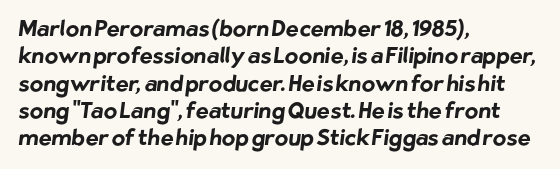
Does extra space separate the letters? No, they use regular spacing. Stroke thickness is high; the sample reads as a true bold. The paragraph shown leans on its left margin. This rendering features lettering with no underline.
